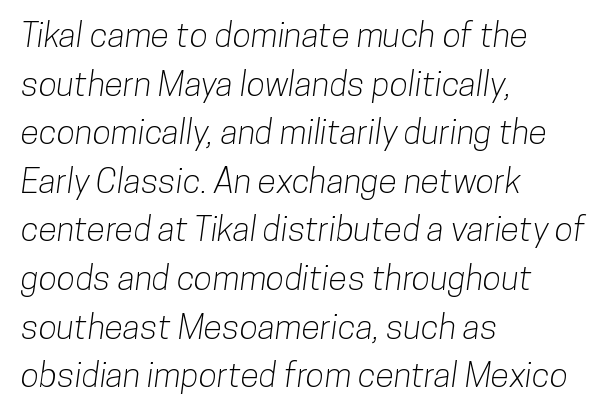
The image shows 34 px condensed sans-serif type; set left-aligned, normal line spacing (1.43x), normal letter spacing, not underlined; low stroke contrast and a medium x-height.
